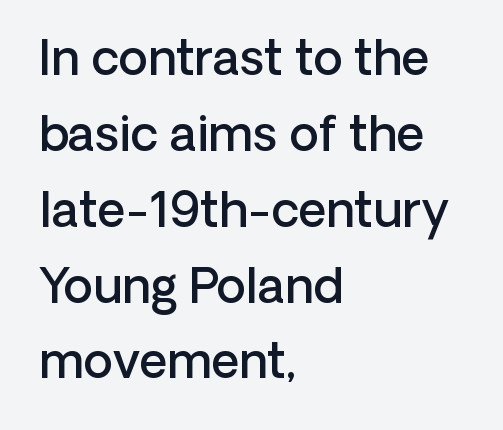
{"serif": "no", "italic": "no", "bold": "semi", "weight": "semibold", "width": "normal", "stroke_contrast": "low", "x_height": "medium", "monospaced": "no", "underline": "no", "align": "left", "line_spacing": "normal", "line_spacing_ratio": 1.58, "letter_spacing": "normal", "letter_spacing_em": 0.0, "glyph_px": 48}
